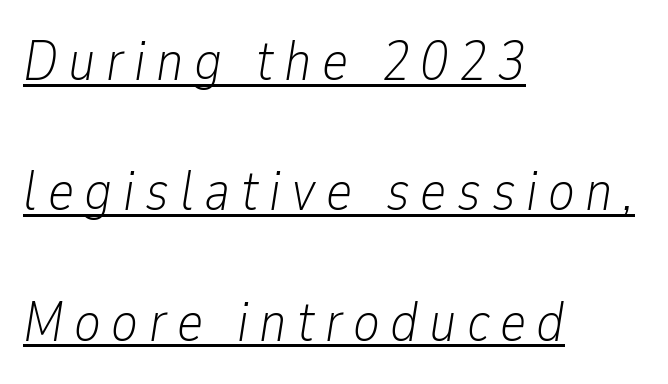
The image shows 56 px light, condensed type, italic (leaning right); set left-aligned, loose line spacing (2.33x), underlined; low stroke contrast and a medium x-height.
